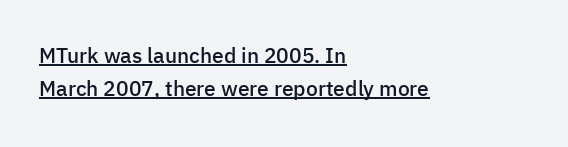
The image shows 21 px text type, upright; set left-aligned, normal line spacing (1.55x), normal letter spacing, underlined.
